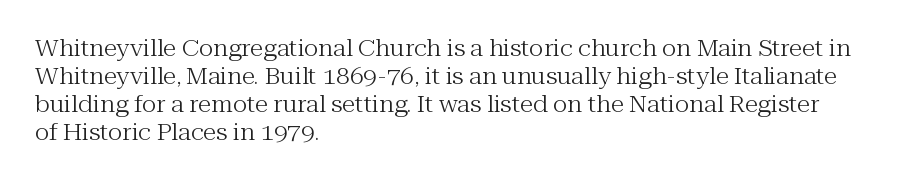
{"italic": "no", "bold": "no", "underline": "no", "align": "left", "line_spacing": "normal", "line_spacing_ratio": 1.27, "letter_spacing": "normal", "letter_spacing_em": 0.0, "glyph_px": 22}
